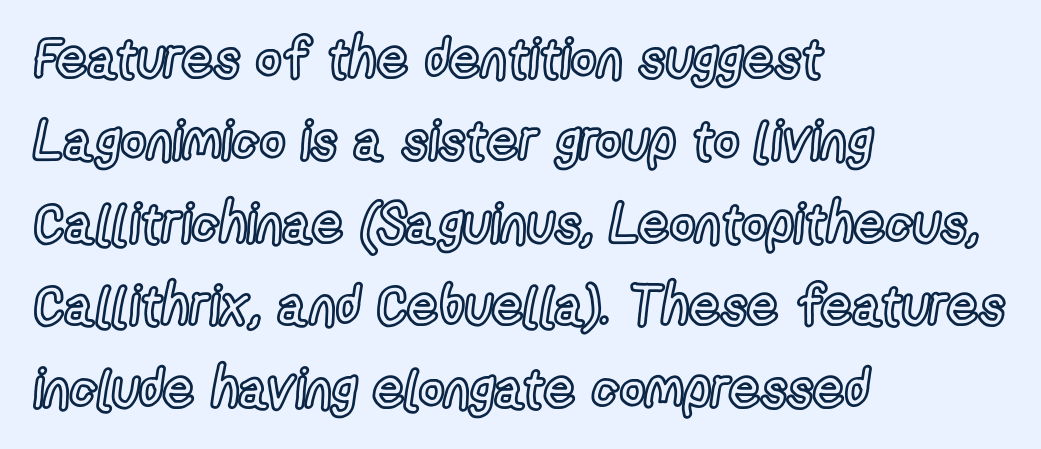
Q: Is the text italic (slanted)? A: Yes.
Q: Is the text underlined? A: No.
Q: How is the paragraph aligned? A: Left-aligned.
Q: Is the spacing between letters normal or unusually wide? A: Normal.
Q: Is the spacing between lines tight, normal or loose? A: Normal.
Q: Width (condensed, normal, or wide)? A: Condensed.
Q: x-height? A: Medium.
Q: Monospaced? A: No.
